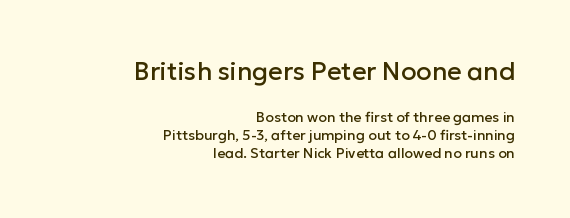
This layout puts the oversized block above and the modest block below. Right-aligned paragraph, ragged on the left. Vertically, the passage feels balanced, rows spaced as you'd expect. No word sits above an underline.
